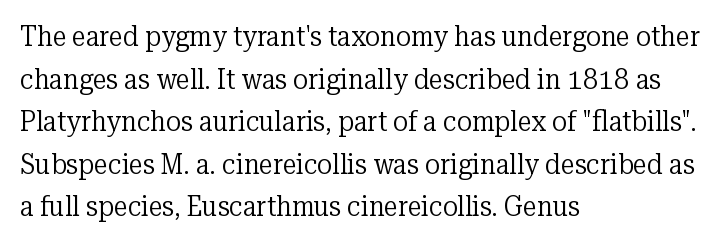
{"serif": "yes", "italic": "no", "bold": "no", "weight": "regular", "width": "normal", "stroke_contrast": "low", "x_height": "medium", "monospaced": "no", "underline": "no", "align": "left", "line_spacing": "normal", "line_spacing_ratio": 1.52, "letter_spacing": "normal", "letter_spacing_em": 0.0, "glyph_px": 28}
